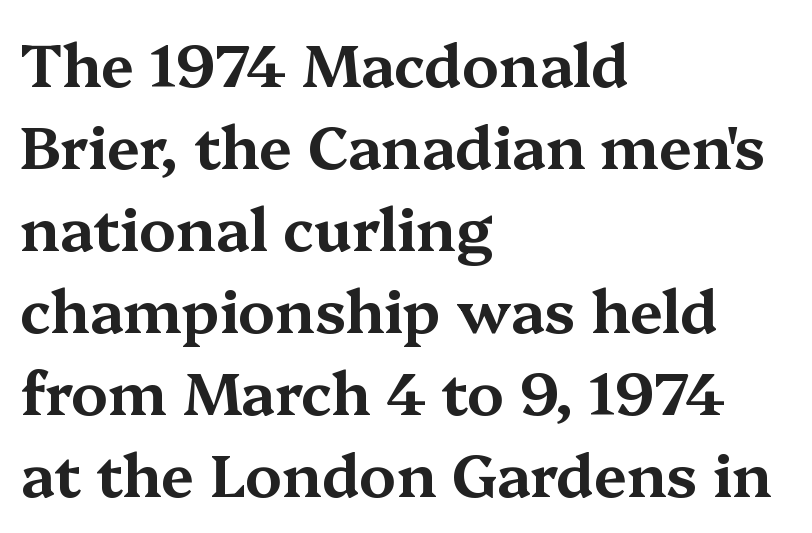
Glyph-to-glyph distance matches everyday printed text. The rendering anchors every line to the left-hand side. Yep, those are serifs on the letters. The vertical gap from one line to the next is medium. Varying glyph widths throughout — classic text-font behaviour. Rendered with straight, roman letterforms.
